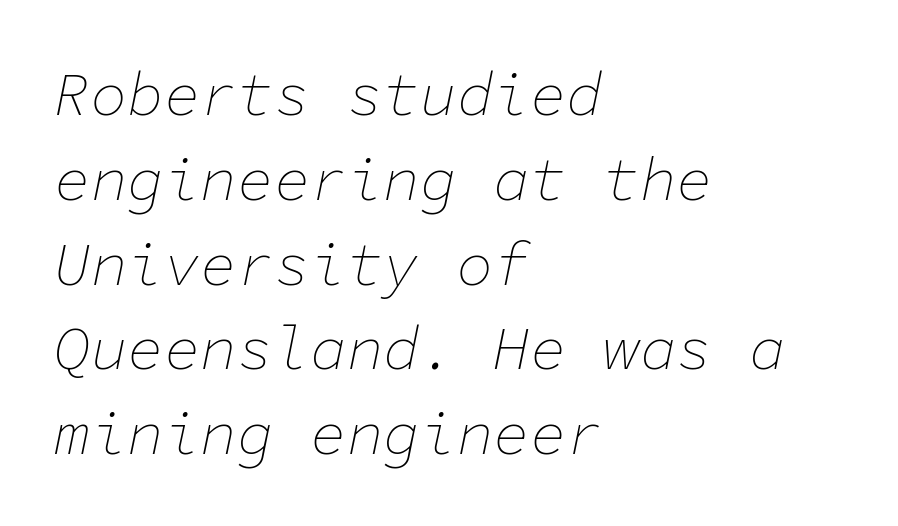
{"italic": "yes", "lean": "right", "slant_degrees": 11, "bold": "no", "weight": "thin", "width": "normal", "stroke_contrast": "low", "x_height": "medium", "monospaced": "yes", "underline": "no", "align": "left", "line_spacing": "normal", "line_spacing_ratio": 1.39, "letter_spacing": "normal", "letter_spacing_em": 0.0, "glyph_px": 61}
